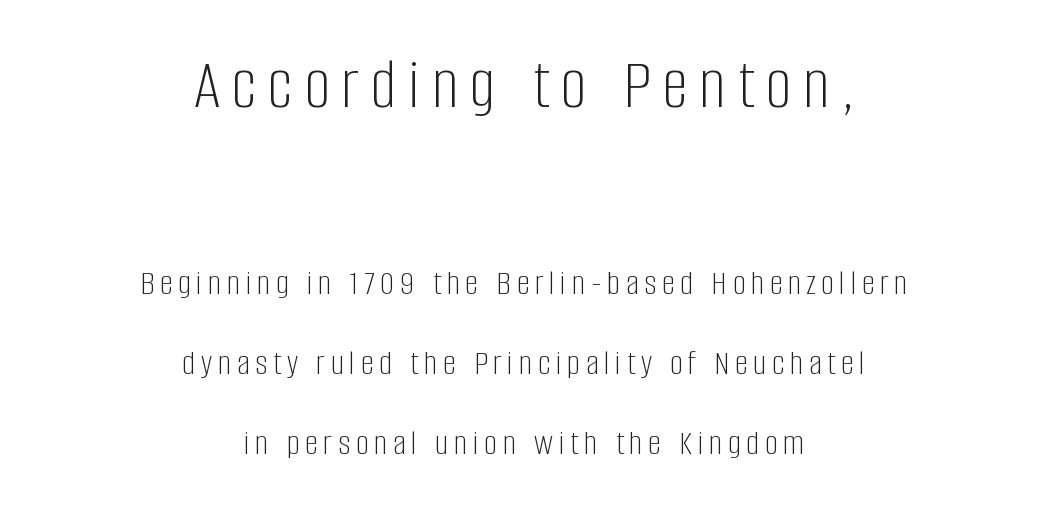
{"serif": "no", "italic": "no", "bold": "no", "weight": "light", "width": "condensed", "stroke_contrast": "low", "x_height": "large", "monospaced": "no", "underline": "no", "align": "center", "line_spacing": "loose", "line_spacing_ratio": 2.22, "larger_block": "first", "size_ratio": 2.03, "glyph_px": 73}
